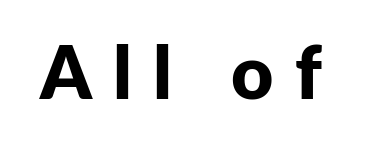
Q: Is the text bold? A: Yes.
Q: Is the text italic (slanted)? A: No, it is upright.
Q: Is the typeface a serif or a sans-serif typeface? A: Sans-serif.
Q: Is the text underlined? A: No.
Q: Is the spacing between letters normal or unusually wide? A: Unusually wide.
Q: Width (condensed, normal, or wide)? A: Normal.
Q: Stroke contrast? A: Low.
Q: x-height? A: Medium.
Q: Monospaced? A: No.
